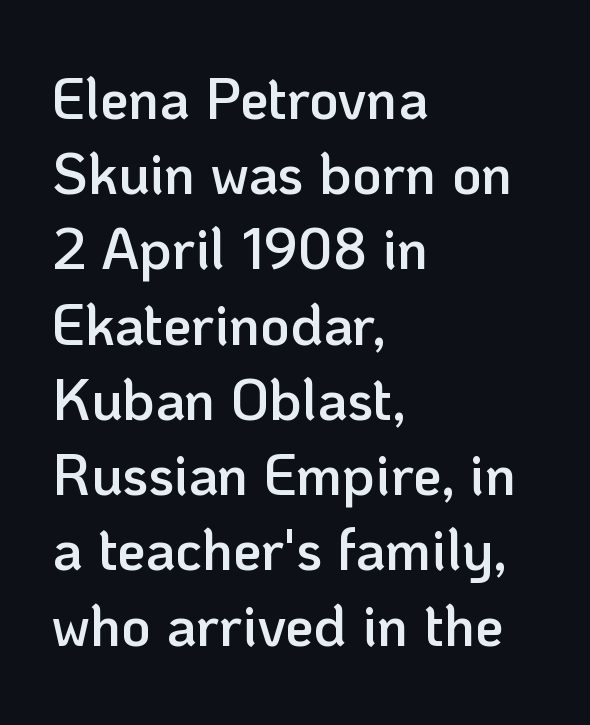
Q: Is the text bold? A: Semi-bold.
Q: Is the text italic (slanted)? A: No, it is upright.
Q: Is the typeface a serif or a sans-serif typeface? A: Sans-serif.
Q: Is the text underlined? A: No.
Q: How is the paragraph aligned? A: Left-aligned.
Q: Is the spacing between letters normal or unusually wide? A: Normal.
Q: Is the spacing between lines tight, normal or loose? A: Normal.
Q: Width (condensed, normal, or wide)? A: Normal.
Q: Stroke contrast? A: Low.
Q: x-height? A: Medium.
Q: Monospaced? A: No.
